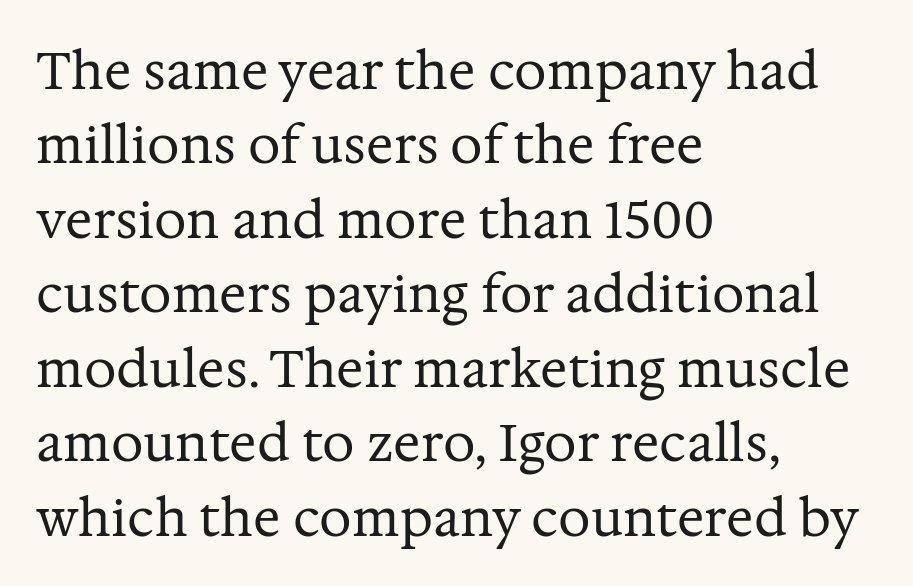
{"serif": "yes", "italic": "no", "bold": "no", "weight": "regular", "width": "normal", "stroke_contrast": "medium", "x_height": "medium", "monospaced": "no", "underline": "no", "align": "left", "line_spacing": "normal", "line_spacing_ratio": 1.46, "letter_spacing": "normal", "letter_spacing_em": 0.0, "glyph_px": 51}
